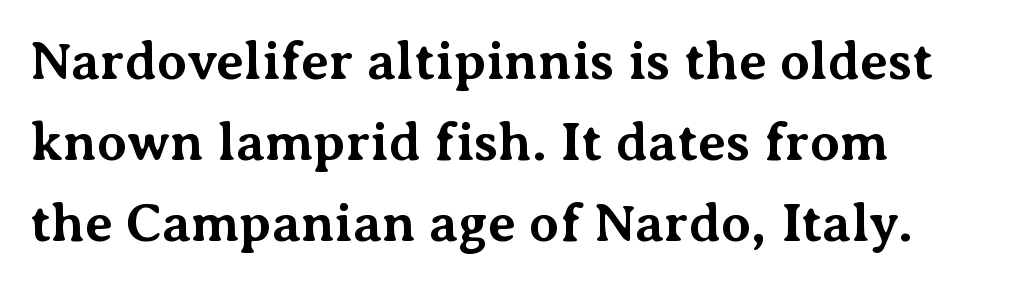
Q: Is the text bold? A: Yes.
Q: Is the text italic (slanted)? A: No, it is upright.
Q: Is the typeface a serif or a sans-serif typeface? A: Serif.
Q: Is the text underlined? A: No.
Q: Is the spacing between letters normal or unusually wide? A: Normal.
Q: Is the spacing between lines tight, normal or loose? A: Normal.
Q: Width (condensed, normal, or wide)? A: Normal.
Q: Stroke contrast? A: Medium.
Q: x-height? A: Medium.
Q: Monospaced? A: No.
